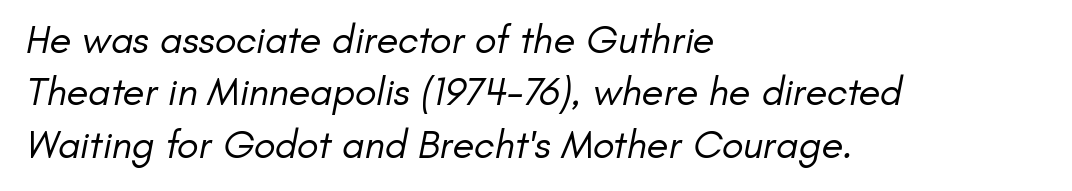
The letters advance in unequal steps, a hallmark of proportional type. This sample uses a sans-serif face. The cut favours lightness, reaching ordinary text weight at its darkest. Anything drawn beneath the words? Only blank space. Teacher's note: observe the even left margin — that is flush-left alignment. Leading: standard.
